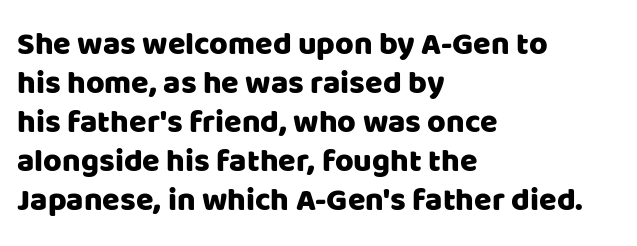
Q: Is the text italic (slanted)? A: No, it is upright.
Q: Is the typeface a serif or a sans-serif typeface? A: Sans-serif.
Q: Is the text underlined? A: No.
Q: How is the paragraph aligned? A: Left-aligned.
Q: Is the spacing between letters normal or unusually wide? A: Normal.
Q: Width (condensed, normal, or wide)? A: Normal.
Q: Stroke contrast? A: Low.
Q: x-height? A: Large.
Q: Monospaced? A: No.
